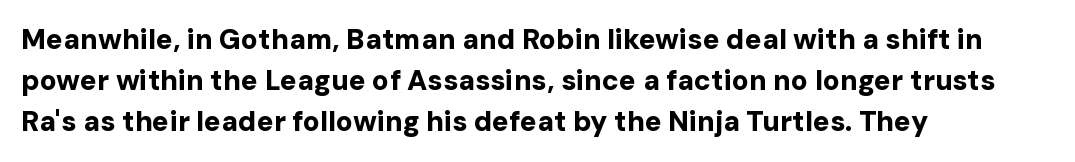
Q: Is the text bold? A: Yes.
Q: Is the text italic (slanted)? A: No, it is upright.
Q: Is the typeface a serif or a sans-serif typeface? A: Sans-serif.
Q: Is the text underlined? A: No.
Q: How is the paragraph aligned? A: Left-aligned.
Q: Is the spacing between letters normal or unusually wide? A: Normal.
Q: Is the spacing between lines tight, normal or loose? A: Normal.
Q: Width (condensed, normal, or wide)? A: Normal.
Q: Stroke contrast? A: Low.
Q: x-height? A: Medium.
Q: Monospaced? A: No.
